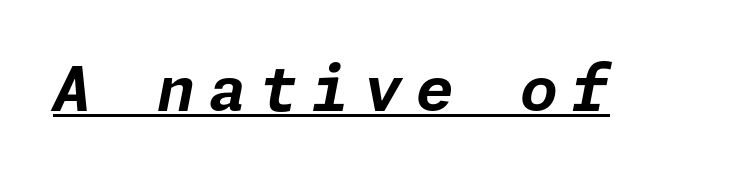
{"italic": "yes", "lean": "right", "slant_degrees": 11, "bold": "yes", "weight": "bold", "width": "normal", "stroke_contrast": "low", "x_height": "medium", "underline": "yes", "letter_spacing": "wide", "letter_spacing_em": 0.23, "glyph_px": 61}
